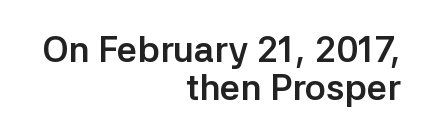
Decoration check: the copy has no underline. What's the leading like? Squeezed, with rows nearly overlapping. The typesetter chose a ragged-left arrangement here. Every character sits straight up, as roman type does. Nobody touched the tracking dial on this one. Spacing verdict: proportional, widths tailored to each character.
